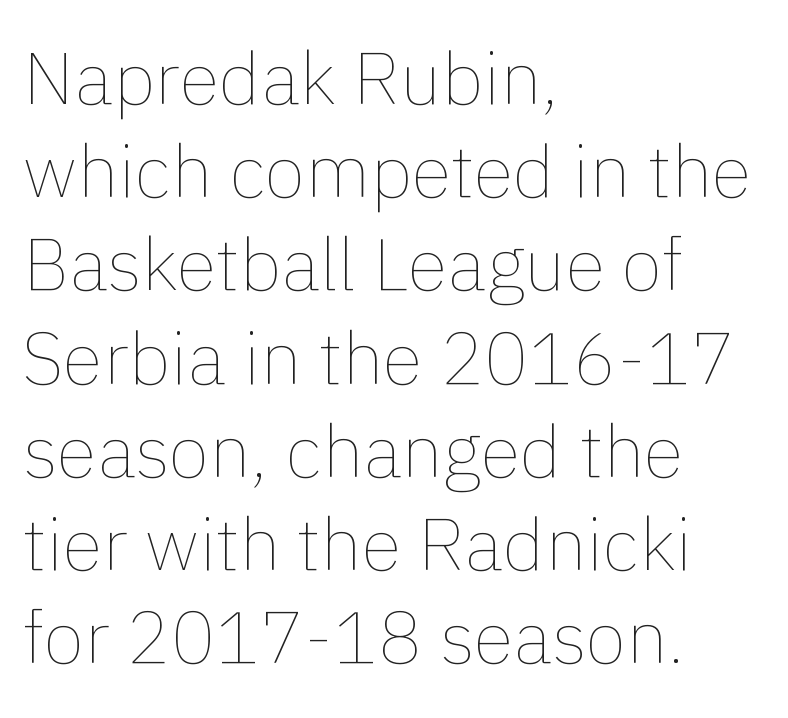
The image shows 74 px thin type, upright; set left-aligned, normal line spacing (1.26x), normal letter spacing, not underlined; low stroke contrast and a medium x-height.
